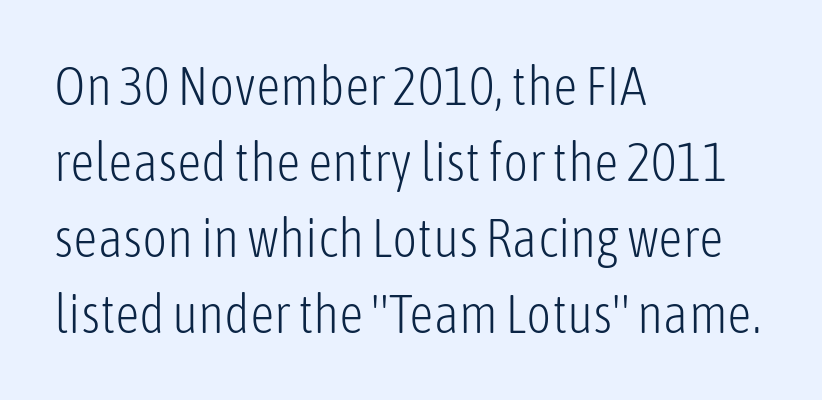
Q: Is the text bold? A: No.
Q: Is the text italic (slanted)? A: No, it is upright.
Q: Is the typeface a serif or a sans-serif typeface? A: Sans-serif.
Q: Is the text underlined? A: No.
Q: How is the paragraph aligned? A: Left-aligned.
Q: Is the spacing between letters normal or unusually wide? A: Normal.
Q: Is the spacing between lines tight, normal or loose? A: Normal.
Q: Width (condensed, normal, or wide)? A: Condensed.
Q: Stroke contrast? A: Low.
Q: x-height? A: Medium.
Q: Monospaced? A: No.
